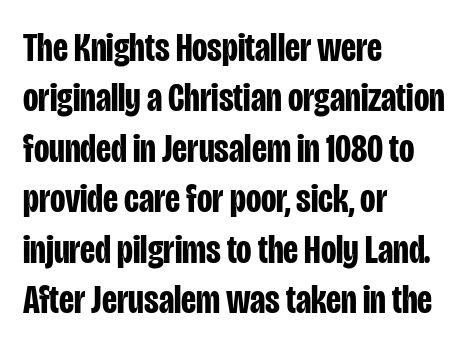
The image shows 40 px bold, condensed sans-serif type, upright; set left-aligned, normal line spacing (1.26x), normal letter spacing, not underlined; low stroke contrast and a large x-height.
